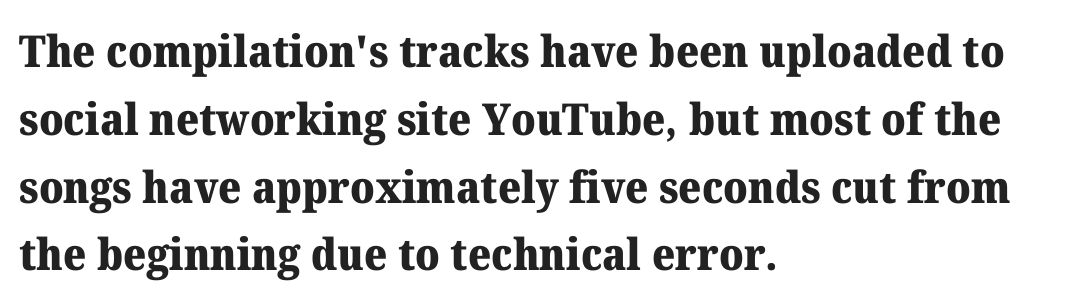
{"serif": "yes", "italic": "no", "bold": "yes", "weight": "heavy", "width": "normal", "stroke_contrast": "medium", "x_height": "medium", "monospaced": "no", "underline": "no", "align": "left", "line_spacing": "normal", "line_spacing_ratio": 1.54, "letter_spacing": "normal", "letter_spacing_em": 0.0, "glyph_px": 44}
